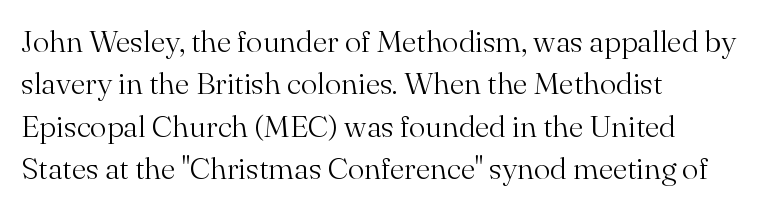
Q: Is the text bold? A: No.
Q: Is the text italic (slanted)? A: No, it is upright.
Q: Is the typeface a serif or a sans-serif typeface? A: Serif.
Q: Is the text underlined? A: No.
Q: How is the paragraph aligned? A: Left-aligned.
Q: Is the spacing between letters normal or unusually wide? A: Normal.
Q: Is the spacing between lines tight, normal or loose? A: Normal.
Q: Width (condensed, normal, or wide)? A: Normal.
Q: Stroke contrast? A: Medium.
Q: x-height? A: Small.
Q: Monospaced? A: No.
